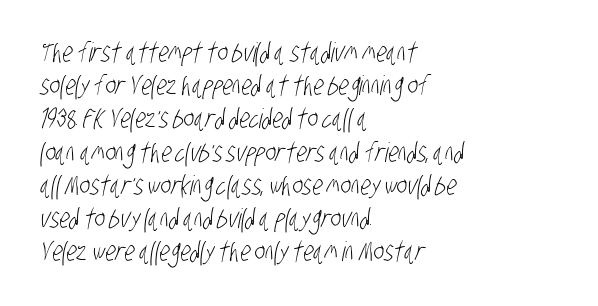
The image shows 27 px text type; set left-aligned, line spacing 1.23x, normal letter spacing, not underlined.
